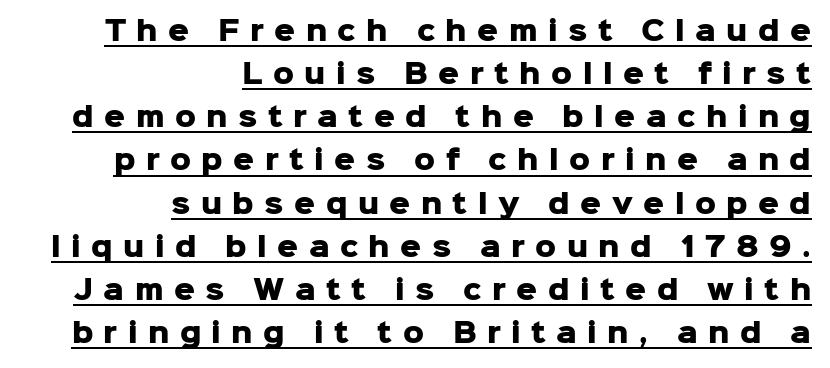
Q: Is the text bold? A: Yes.
Q: Is the text italic (slanted)? A: No, it is upright.
Q: Is the text underlined? A: Yes.
Q: How is the paragraph aligned? A: Right-aligned.
Q: Is the spacing between letters normal or unusually wide? A: Unusually wide.
Q: Is the spacing between lines tight, normal or loose? A: Normal.
